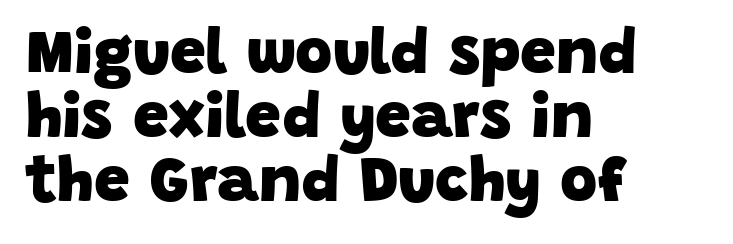
{"serif": "no", "bold": "yes", "weight": "heavy", "width": "normal", "stroke_contrast": "low", "x_height": "large", "monospaced": "no", "underline": "no", "align": "left", "line_spacing": "tight", "line_spacing_ratio": 1.0, "letter_spacing": "normal", "letter_spacing_em": 0.0, "glyph_px": 64}
